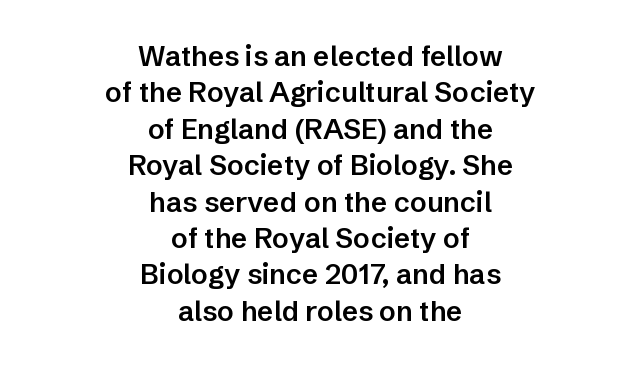
The image shows 28 px semibold sans-serif type, upright; set centered, normal line spacing (1.3x), normal letter spacing, not underlined; low stroke contrast and a medium x-height.
